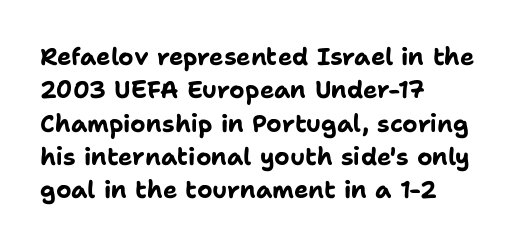
You can tell it's not italic because the verticals are truly vertical. Descender tails drop into unmarked territory. Baseline-to-baseline distance is the conventional proportion of letter height. Nobody touched the tracking dial on this one. Thick stems and heavy bowls — unmistakably bold. One-word summary of the alignment: left.
